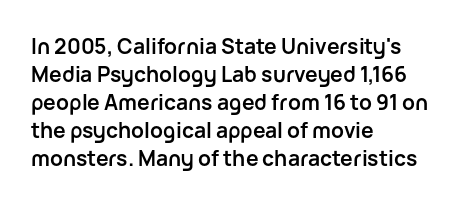
Style check: upright. Reading down the block, your eye returns to a fixed left position each line. This rendering leaves character spacing at its baseline value. Check under the words: just untouched page.
